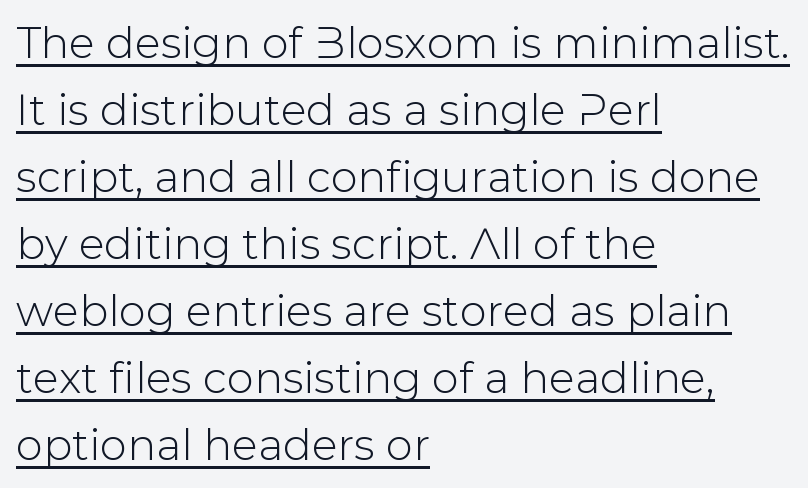
Has an underline been added? It has. These lines sit exactly where default settings would place them. Characters follow at the spacing the type designer built in. The rendering anchors every line to the left-hand side.
